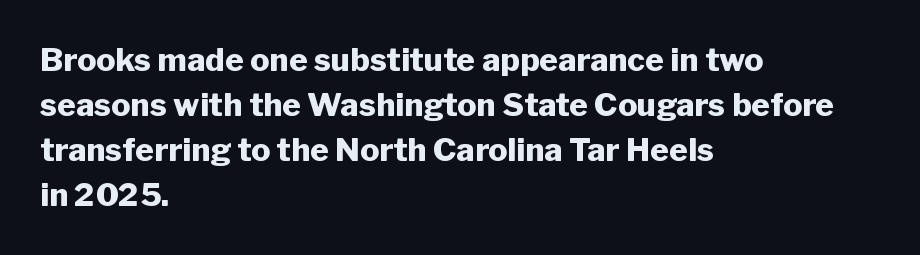
Q: Is the text bold? A: Yes.
Q: Is the text italic (slanted)? A: No, it is upright.
Q: Is the typeface a serif or a sans-serif typeface? A: Sans-serif.
Q: Is the text underlined? A: No.
Q: How is the paragraph aligned? A: Left-aligned.
Q: Is the spacing between letters normal or unusually wide? A: Normal.
Q: Is the spacing between lines tight, normal or loose? A: Normal.
Q: Width (condensed, normal, or wide)? A: Normal.
Q: Stroke contrast? A: Low.
Q: x-height? A: Medium.
Q: Monospaced? A: No.
